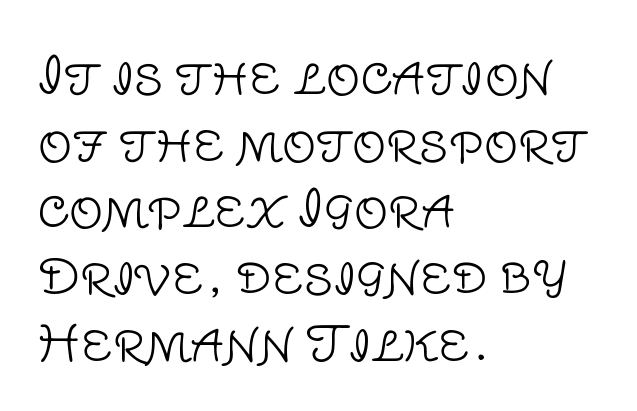
{"serif": "no", "bold": "no", "weight": "light", "width": "normal", "stroke_contrast": "low", "x_height": "large", "monospaced": "no", "underline": "no", "align": "left", "line_spacing": "normal", "line_spacing_ratio": 1.39, "letter_spacing": "normal", "letter_spacing_em": 0.0, "glyph_px": 48}
